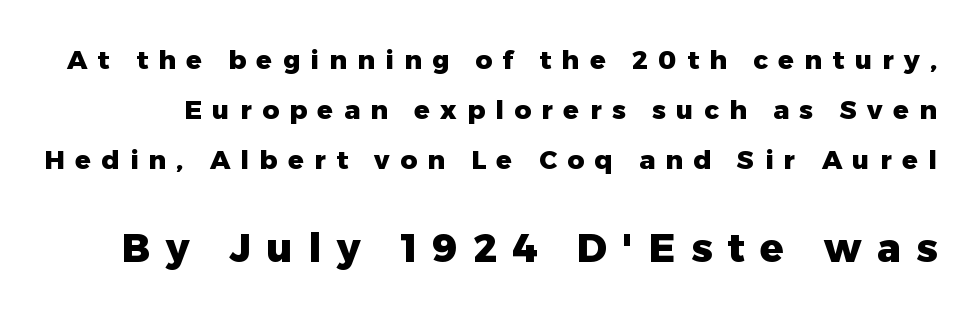
Serifs: no, the terminals of the letterforms are clean. Loose tracking; the words dissolve into strings of separated letters. Posture: vertical. Type size steps up from the first block to the second.
